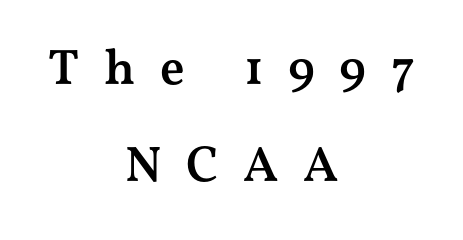
The image shows 50 px semibold, wide serif type, upright; set centered, loose line spacing (1.94x), unusually wide letter spacing (+0.49 em), not underlined; medium stroke contrast and a medium x-height.
